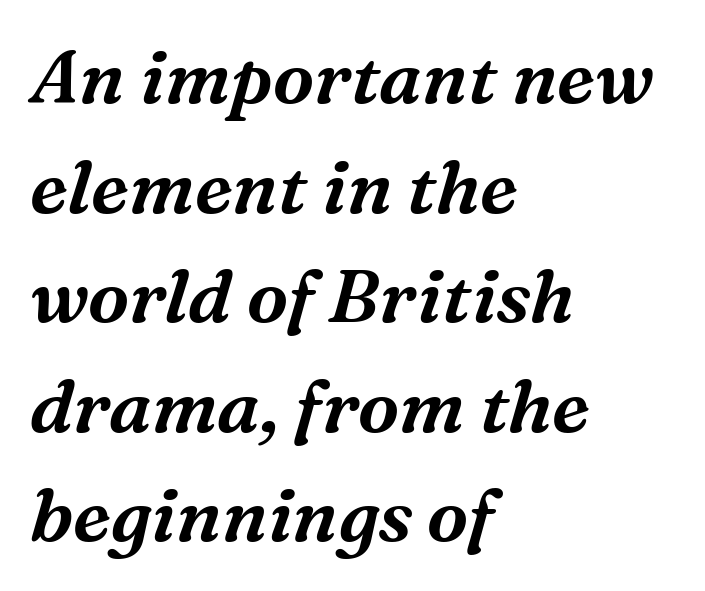
The image shows 74 px serif type, italic (leaning right); set left-aligned, normal line spacing (1.48x), normal letter spacing, not underlined; medium stroke contrast and a medium x-height.
